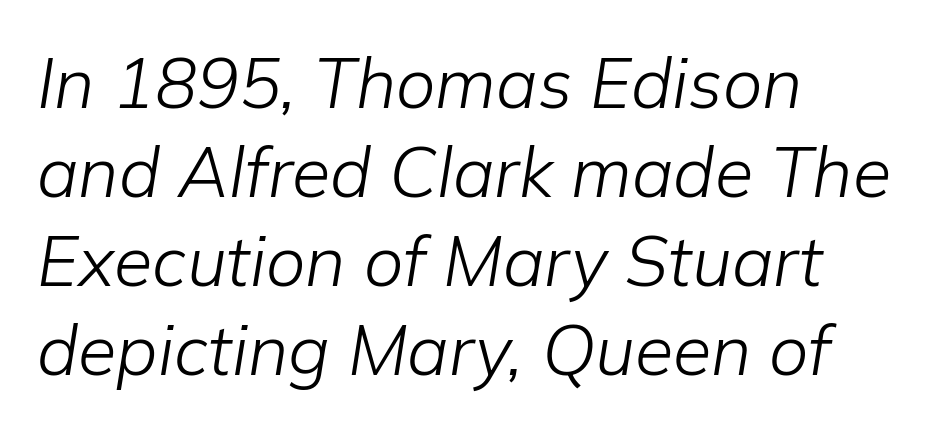
{"italic": "yes", "lean": "right", "slant_degrees": 9, "bold": "no", "weight": "light", "width": "normal", "stroke_contrast": "low", "x_height": "medium", "monospaced": "no", "underline": "no", "align": "left", "line_spacing": "normal", "line_spacing_ratio": 1.27, "letter_spacing": "normal", "letter_spacing_em": 0.0, "glyph_px": 70}
